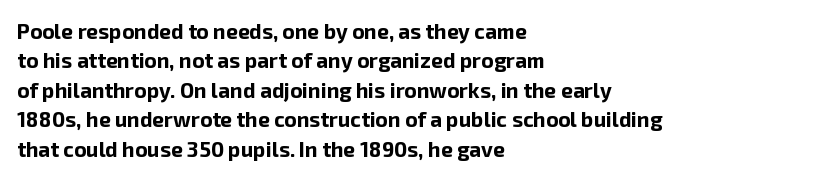
{"italic": "no", "bold": "yes", "underline": "no", "align": "left", "line_spacing": "normal", "line_spacing_ratio": 1.4, "letter_spacing": "normal", "letter_spacing_em": 0.0, "glyph_px": 21}
